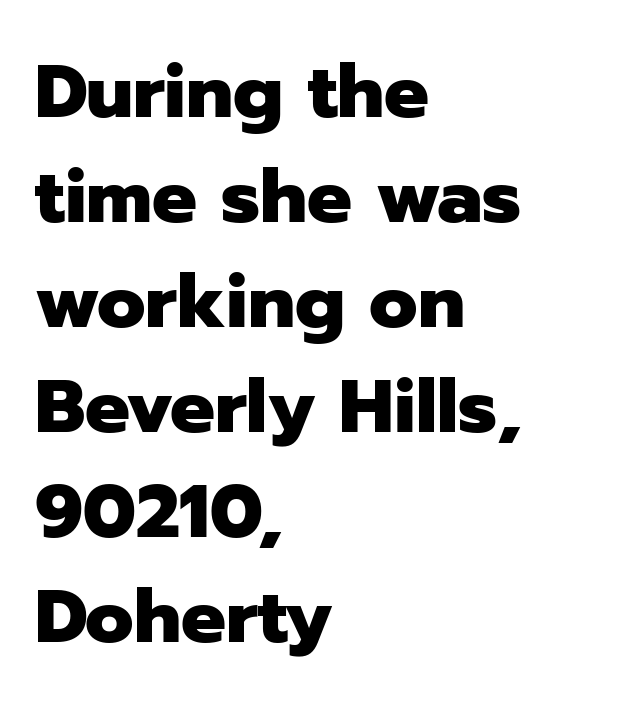
The image shows 75 px heavy sans-serif type, upright; set left-aligned, normal line spacing (1.4x), normal letter spacing, not underlined; low stroke contrast and a medium x-height.
